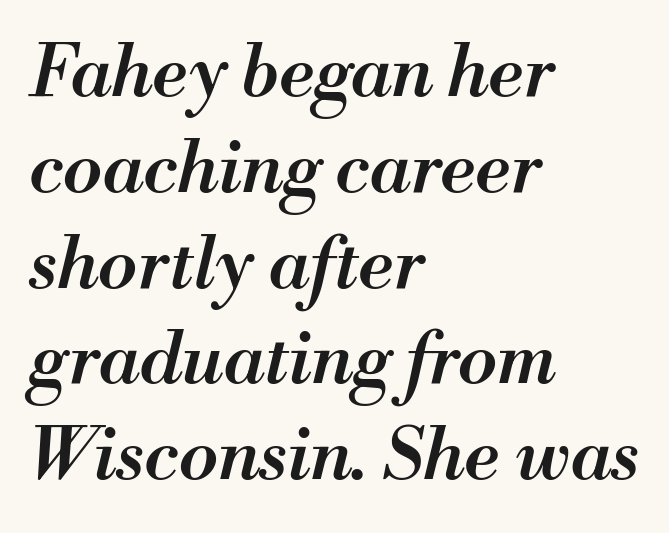
Q: Is the text bold? A: Semi-bold.
Q: Is the text italic (slanted)? A: Yes, it leans right by about 13 degrees.
Q: Is the text underlined? A: No.
Q: How is the paragraph aligned? A: Left-aligned.
Q: Is the spacing between letters normal or unusually wide? A: Normal.
Q: Is the spacing between lines tight, normal or loose? A: Normal.
Q: Width (condensed, normal, or wide)? A: Normal.
Q: Stroke contrast? A: Medium.
Q: x-height? A: Small.
Q: Monospaced? A: No.
